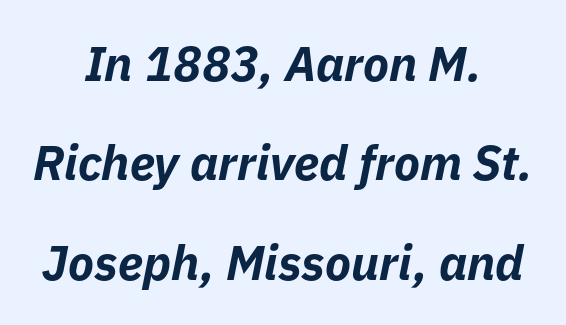
The passage shown has conventional tracking throughout. Notice how thick the strokes are: this is what a full bold looks like. Rows of type keep a wide berth in the vertical direction. The lines in this sample share a center point and differ in where they start and stop. Underlining? Definitely not there. Character widths vary here, with narrow letters taking less room than wide ones.
